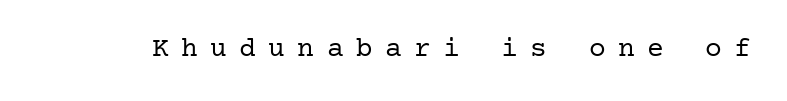
Q: Is the text bold? A: No.
Q: Is the text italic (slanted)? A: No, it is upright.
Q: Is the typeface a serif or a sans-serif typeface? A: Serif.
Q: Is the text underlined? A: No.
Q: Is the spacing between letters normal or unusually wide? A: Unusually wide.
Q: Width (condensed, normal, or wide)? A: Normal.
Q: Stroke contrast? A: Low.
Q: x-height? A: Medium.
